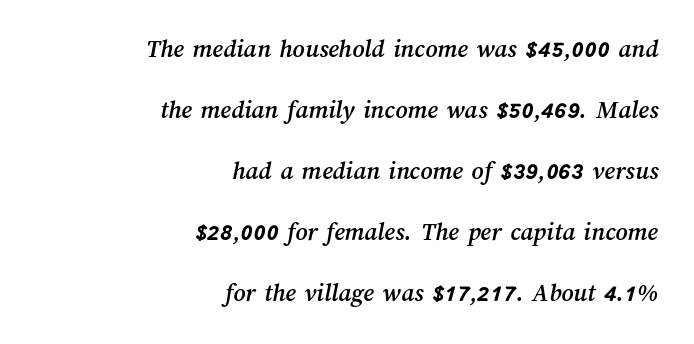
The passage shown has conventional tracking throughout. In terms of leading, this rendering errs on the spacious side. In CSS terms this would be text-align: right. The glyphs are unaccompanied by any horizontal stroke below them.
